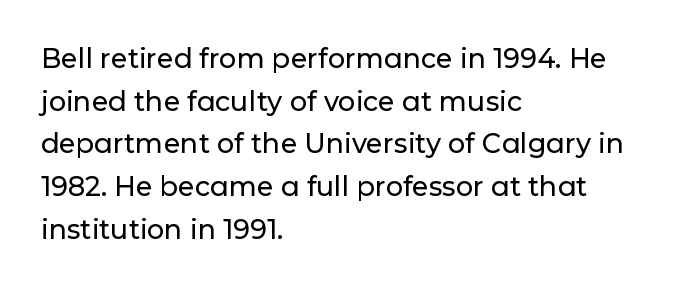
The image shows 27 px text type, upright; set left-aligned, normal line spacing (1.58x), normal letter spacing, not underlined.
